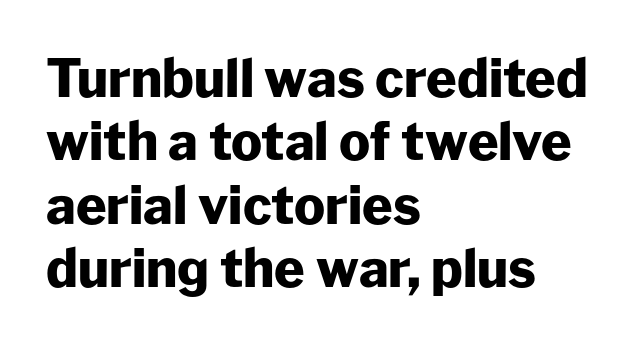
{"serif": "no", "italic": "no", "bold": "yes", "weight": "heavy", "width": "normal", "stroke_contrast": "low", "x_height": "medium", "monospaced": "no", "underline": "no", "align": "left", "line_spacing_ratio": 1.22, "letter_spacing": "normal", "letter_spacing_em": 0.0, "glyph_px": 52}
